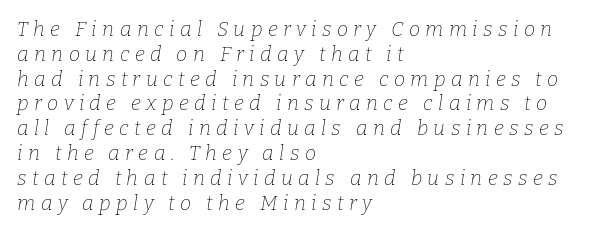
Bold? No — there's no thickening of the strokes. Glance below the letters and you will spot only blank space. The rendering inserts visible extra space after every character. Left-aligned paragraph, ragged on the right.
